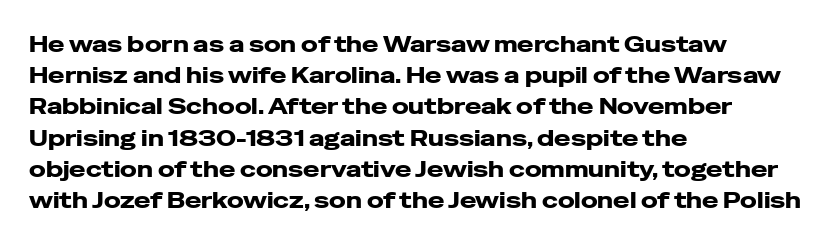
The image shows 22 px text type, upright; set left-aligned, normal line spacing (1.42x), normal letter spacing, not underlined.
